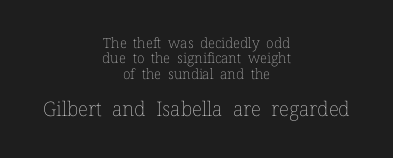
{"italic": "no", "bold": "no", "underline": "no", "align": "center", "line_spacing": "tight", "line_spacing_ratio": 1.1, "letter_spacing": "normal", "letter_spacing_em": 0.0, "larger_block": "second", "size_ratio": 1.43, "glyph_px": 20}
